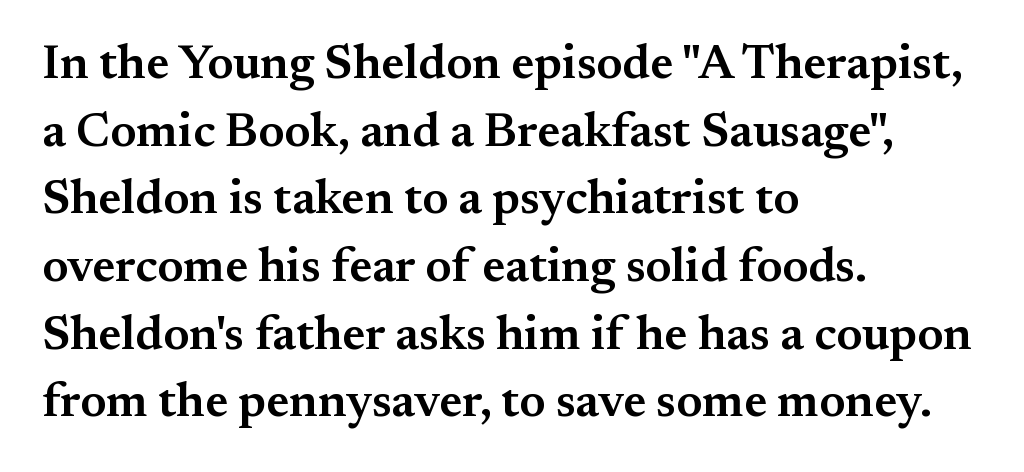
{"serif": "yes", "italic": "no", "bold": "semi", "weight": "semibold", "width": "normal", "stroke_contrast": "medium", "x_height": "small", "monospaced": "no", "underline": "no", "align": "left", "line_spacing": "normal", "line_spacing_ratio": 1.41, "letter_spacing": "normal", "letter_spacing_em": 0.0, "glyph_px": 48}
